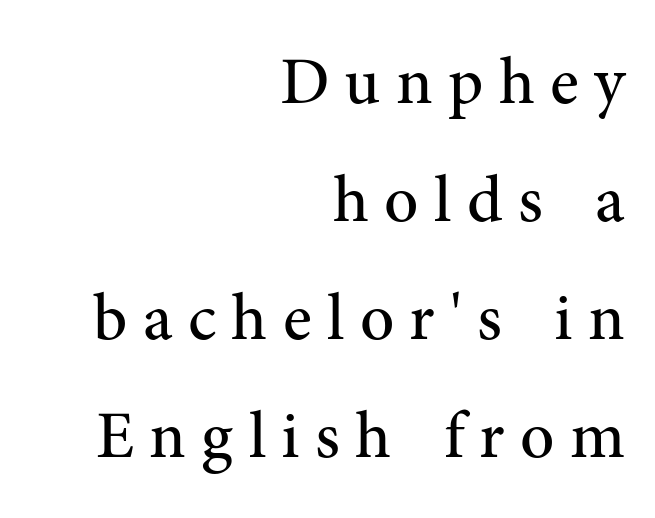
The glyphs in this specimen are seriffed. Tall strokes in this sample are plumb rather than angled. A typesetter would call this proportional, since set widths differ per character. Glance below the letters and you will spot only blank space. The rag falls on the left side of this text block. Stems here are at most as thick as an everyday book face.
